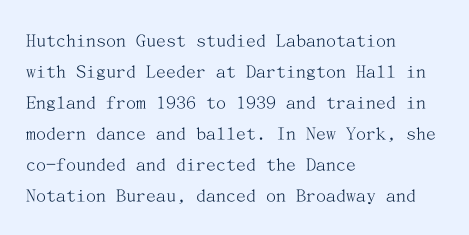
The face looks like a standard text weight, possibly lighter. The type is set solid horizontally, with unmodified tracking. The lettering stays uniformly vertical, giving the passage a roman look. Leading: standard. Casual observation: everything's shoved over to the left.
